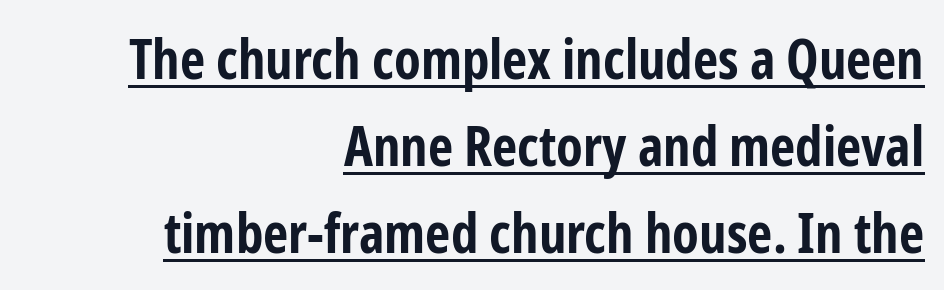
Q: Is the text bold? A: Yes.
Q: Is the text italic (slanted)? A: No, it is upright.
Q: Is the typeface a serif or a sans-serif typeface? A: Sans-serif.
Q: Is the text underlined? A: Yes.
Q: How is the paragraph aligned? A: Right-aligned.
Q: Is the spacing between letters normal or unusually wide? A: Normal.
Q: Is the spacing between lines tight, normal or loose? A: Normal.
Q: Width (condensed, normal, or wide)? A: Condensed.
Q: Stroke contrast? A: Low.
Q: x-height? A: Medium.
Q: Monospaced? A: No.
